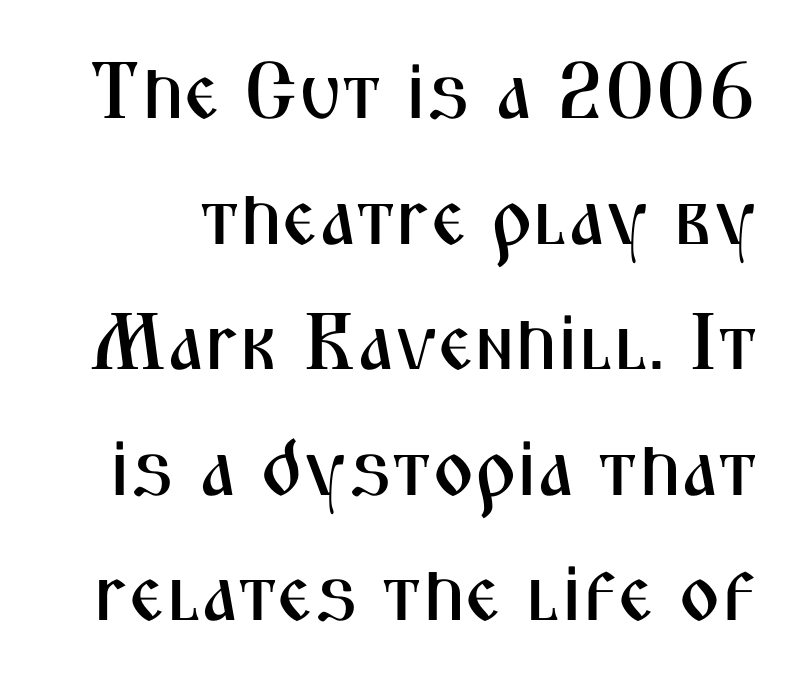
{"serif": "no", "italic": "no", "width": "condensed", "stroke_contrast": "medium", "x_height": "medium", "monospaced": "no", "underline": "no", "line_spacing": "normal", "line_spacing_ratio": 1.57, "letter_spacing": "normal", "letter_spacing_em": 0.0, "glyph_px": 80}
